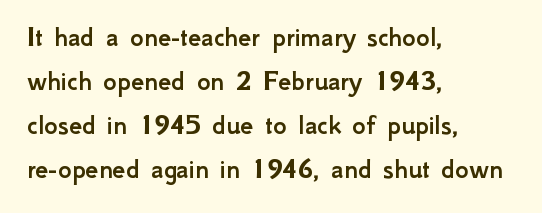
{"serif": "no", "italic": "no", "width": "normal", "stroke_contrast": "low", "x_height": "small", "monospaced": "no", "underline": "no", "align": "left", "line_spacing": "normal", "line_spacing_ratio": 1.52, "letter_spacing": "normal", "letter_spacing_em": 0.0, "glyph_px": 29}
